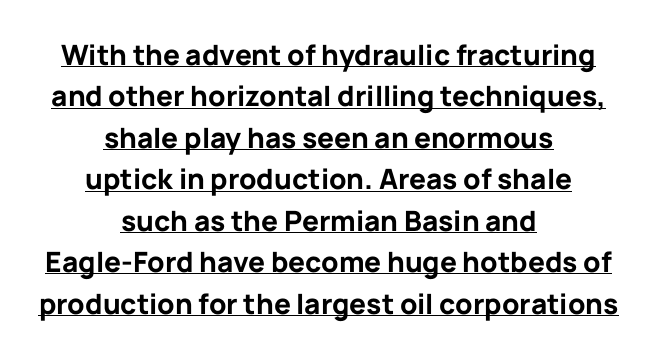
Check where the strokes stop: nothing finishes them off — pure sans. This sample uses an upright cut, with every glyph sitting square on the baseline. Nothing unusual about the tracking: characters are spaced as the font intends. Each glyph is drawn with heavy, bold strokes.
